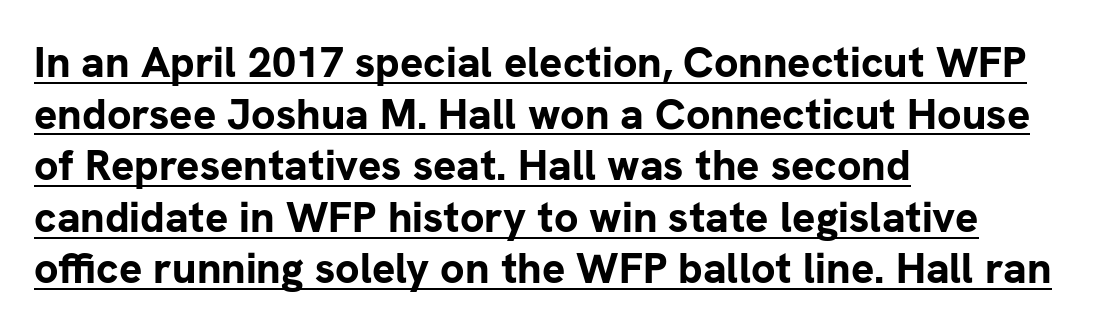
Q: Is the text bold? A: Yes.
Q: Is the text italic (slanted)? A: No, it is upright.
Q: Is the typeface a serif or a sans-serif typeface? A: Sans-serif.
Q: Is the text underlined? A: Yes.
Q: How is the paragraph aligned? A: Left-aligned.
Q: Is the spacing between letters normal or unusually wide? A: Normal.
Q: Width (condensed, normal, or wide)? A: Normal.
Q: Stroke contrast? A: Low.
Q: x-height? A: Medium.
Q: Monospaced? A: No.
